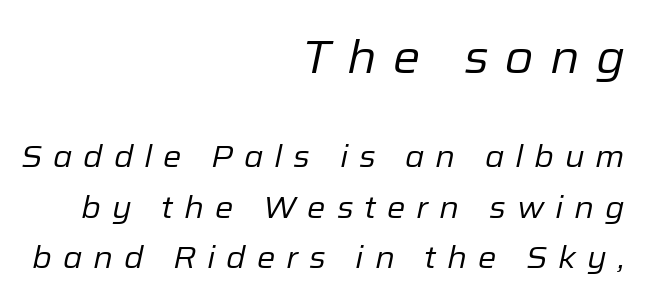
Q: Is the text bold? A: No.
Q: Is the text italic (slanted)? A: Yes, it leans right by about 12 degrees.
Q: Is the text underlined? A: No.
Q: How is the paragraph aligned? A: Right-aligned.
Q: Is the spacing between letters normal or unusually wide? A: Unusually wide.
Q: Is the spacing between lines tight, normal or loose? A: Normal.
Q: Which block of text is set in a larger size, the first (top) or the second (bottom)? A: The first (top) one.
Q: Width (condensed, normal, or wide)? A: Normal.
Q: Stroke contrast? A: Low.
Q: x-height? A: Medium.
Q: Monospaced? A: No.
